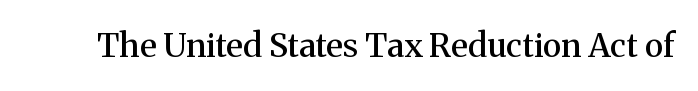
Q: Is the text bold? A: Semi-bold.
Q: Is the text italic (slanted)? A: No, it is upright.
Q: Is the typeface a serif or a sans-serif typeface? A: Serif.
Q: Is the text underlined? A: No.
Q: Is the spacing between letters normal or unusually wide? A: Normal.
Q: Width (condensed, normal, or wide)? A: Normal.
Q: Stroke contrast? A: Medium.
Q: x-height? A: Medium.
Q: Monospaced? A: No.
